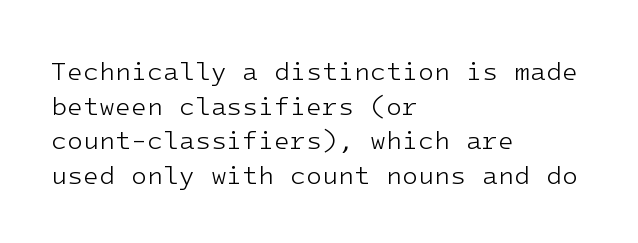
The image shows 26 px text type, upright; set left-aligned, normal line spacing (1.33x), normal letter spacing, not underlined.
